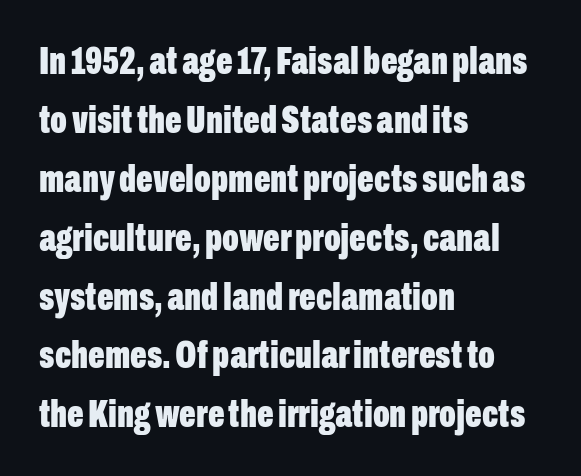
Q: Is the text bold? A: Yes.
Q: Is the text italic (slanted)? A: No, it is upright.
Q: Is the typeface a serif or a sans-serif typeface? A: Sans-serif.
Q: Is the text underlined? A: No.
Q: How is the paragraph aligned? A: Left-aligned.
Q: Is the spacing between letters normal or unusually wide? A: Normal.
Q: Is the spacing between lines tight, normal or loose? A: Normal.
Q: Width (condensed, normal, or wide)? A: Condensed.
Q: Stroke contrast? A: Low.
Q: x-height? A: Medium.
Q: Monospaced? A: No.
